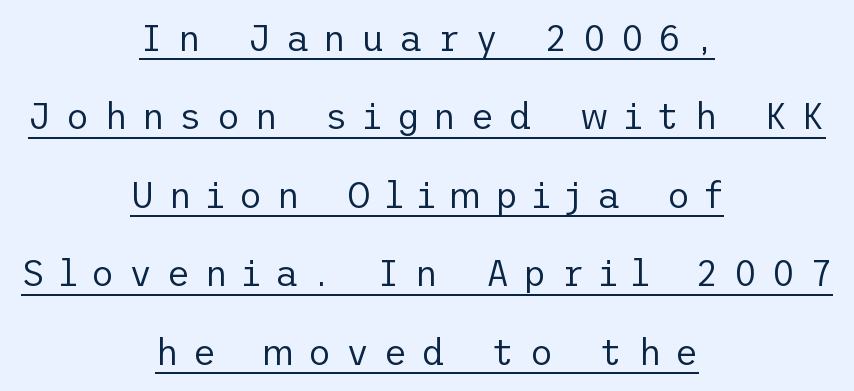
Q: Is the text bold? A: No.
Q: Is the text italic (slanted)? A: No, it is upright.
Q: Is the typeface a serif or a sans-serif typeface? A: Sans-serif.
Q: Is the text underlined? A: Yes.
Q: How is the paragraph aligned? A: Centered.
Q: Is the spacing between letters normal or unusually wide? A: Unusually wide.
Q: Is the spacing between lines tight, normal or loose? A: Loose.
Q: Width (condensed, normal, or wide)? A: Normal.
Q: Stroke contrast? A: Low.
Q: x-height? A: Medium.
